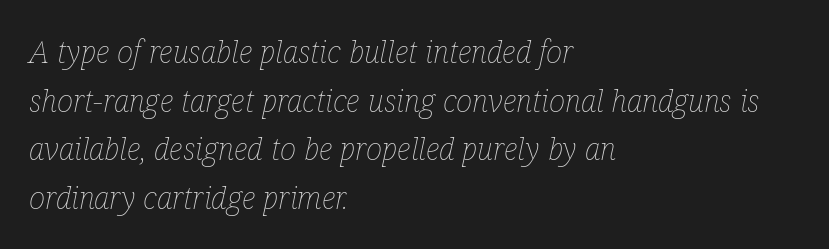
{"italic": "yes", "lean": "right", "slant_degrees": 12, "bold": "no", "weight": "thin", "width": "condensed", "stroke_contrast": "low", "x_height": "medium", "monospaced": "no", "underline": "no", "align": "left", "line_spacing": "normal", "line_spacing_ratio": 1.57, "letter_spacing": "normal", "letter_spacing_em": 0.0, "glyph_px": 31}
